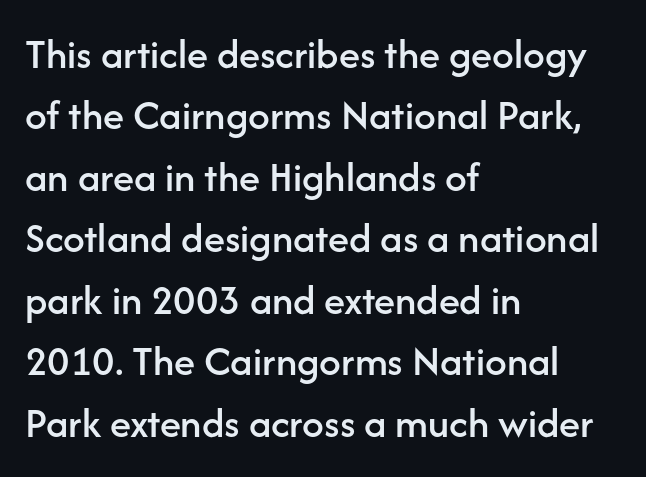
{"serif": "no", "italic": "no", "width": "normal", "stroke_contrast": "low", "x_height": "medium", "monospaced": "no", "underline": "no", "align": "left", "line_spacing": "normal", "line_spacing_ratio": 1.43, "letter_spacing": "normal", "letter_spacing_em": 0.0, "glyph_px": 43}
